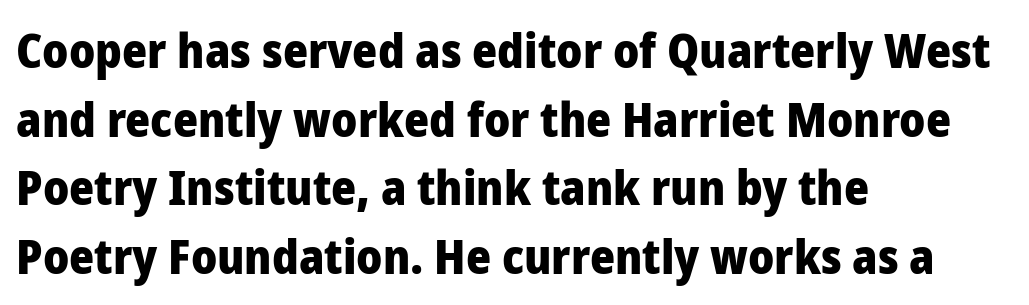
This rendering leaves character spacing at its baseline value. Visually the block forms a straight wall on the left and a jagged coastline on the right. The face used here is a sans, in the tradition of grotesques and geometrics. Set as a true bold cut, around the 700 mark. You can tell it's not italic because the verticals are truly vertical. The rendering uses natural spacing where letterforms have individual widths.
